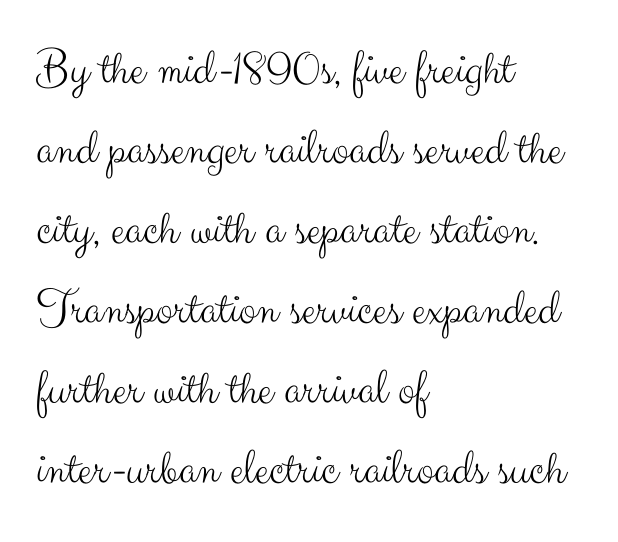
Q: Is the text bold? A: No.
Q: Is the text italic (slanted)? A: Yes.
Q: Is the typeface a serif or a sans-serif typeface? A: Sans-serif.
Q: Is the text underlined? A: No.
Q: How is the paragraph aligned? A: Left-aligned.
Q: Is the spacing between letters normal or unusually wide? A: Normal.
Q: Is the spacing between lines tight, normal or loose? A: Normal.
Q: Width (condensed, normal, or wide)? A: Normal.
Q: Stroke contrast? A: Medium.
Q: x-height? A: Small.
Q: Monospaced? A: No.
